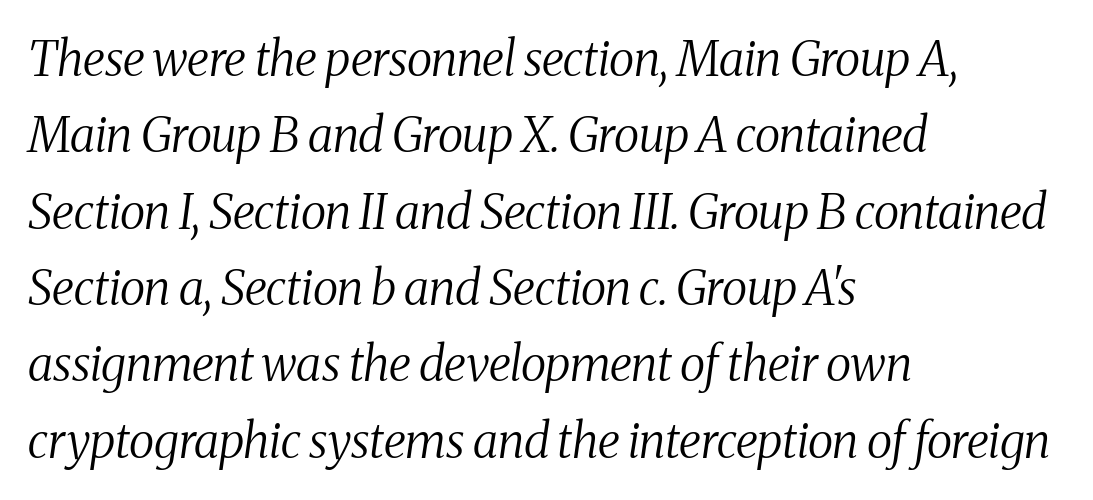
Q: Is the text bold? A: No.
Q: Is the text italic (slanted)? A: Yes, it leans right by about 8 degrees.
Q: Is the typeface a serif or a sans-serif typeface? A: Serif.
Q: Is the text underlined? A: No.
Q: How is the paragraph aligned? A: Left-aligned.
Q: Is the spacing between letters normal or unusually wide? A: Normal.
Q: Is the spacing between lines tight, normal or loose? A: Normal.
Q: Width (condensed, normal, or wide)? A: Condensed.
Q: Stroke contrast? A: Medium.
Q: x-height? A: Medium.
Q: Monospaced? A: No.
